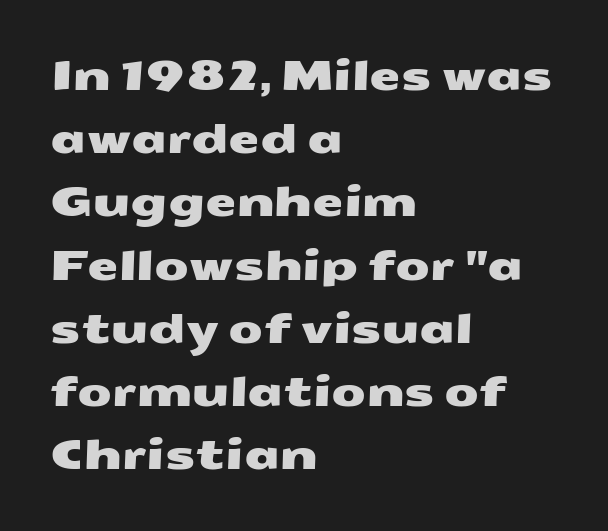
The image shows 40 px wide sans-serif type; set left-aligned, normal line spacing (1.58x), normal letter spacing, not underlined; medium stroke contrast and a medium x-height.
